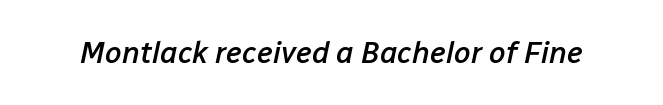
The image shows 30 px semibold type, italic (leaning right); set normal letter spacing, not underlined; low stroke contrast and a medium x-height.
